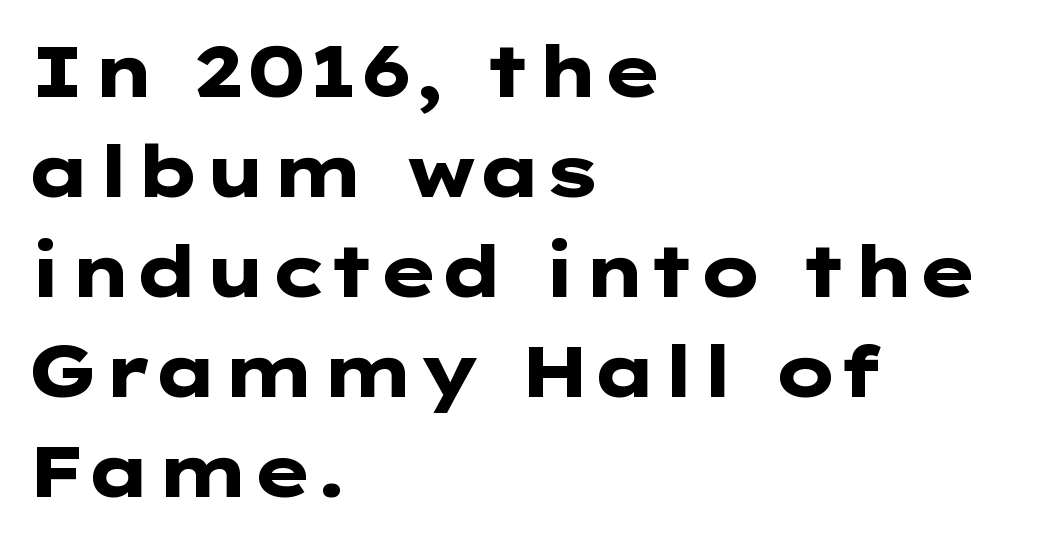
The image shows 71 px heavy, wide sans-serif type, upright; set left-aligned, normal line spacing (1.41x), normal letter spacing, not underlined; low stroke contrast and a medium x-height.
